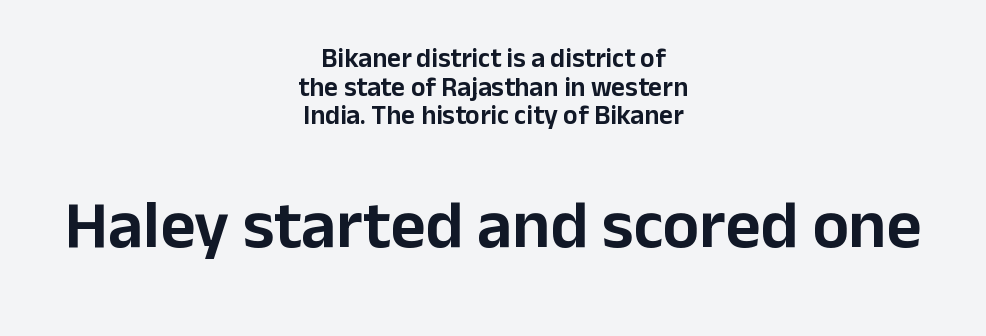
Baseline-to-baseline distance is barely more than the letter height. Glyph-to-glyph distance matches everyday printed text. The compositor balanced each line on the midline. Posture: straight, roman, zero tilt. Words float on clear page, feet unadorned.
